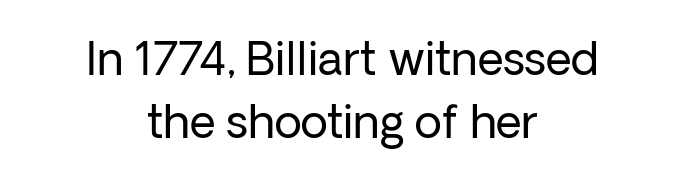
Both edges are ragged and mirror each other, which tells us the setting is centered. Stroke thickness stays within the range of a standard reading face or lighter. Font category for this specimen: sans-serif. Words appear dense and cohesive because spacing is normal. Do the letters lean? They stand straight. This sample keeps an unexceptional amount of space between lines.
